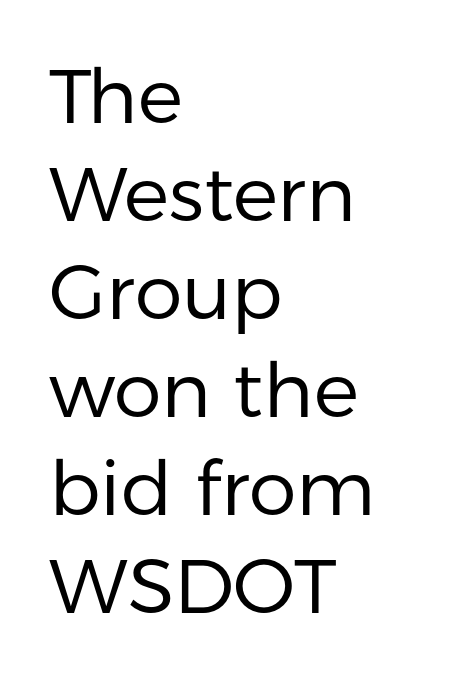
The image shows 76 px regular-weight sans-serif type, upright; set left-aligned, normal line spacing (1.29x), normal letter spacing, not underlined; low stroke contrast and a medium x-height.
